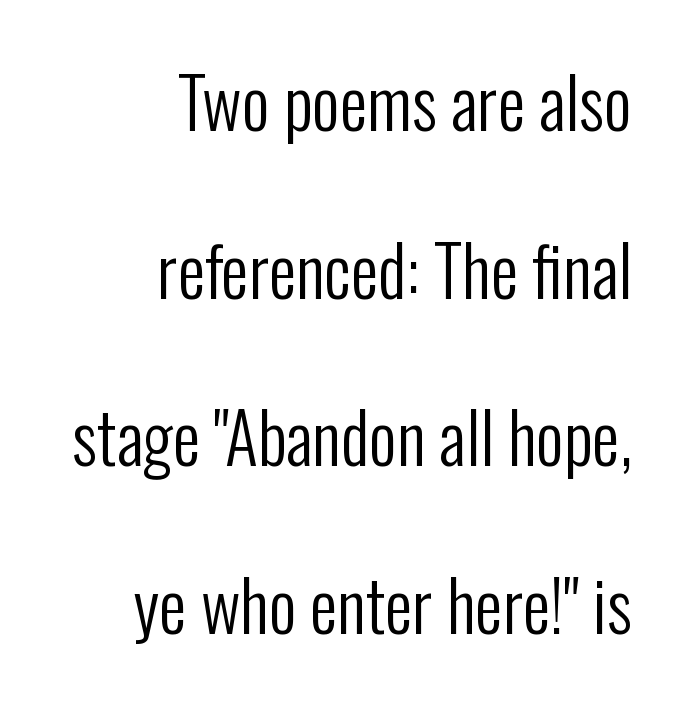
Weight class: somewhere from thin through regular. Vertical strokes here are truly vertical. The vertical gap from one line to the next is large. Nobody touched the tracking dial on this one.
